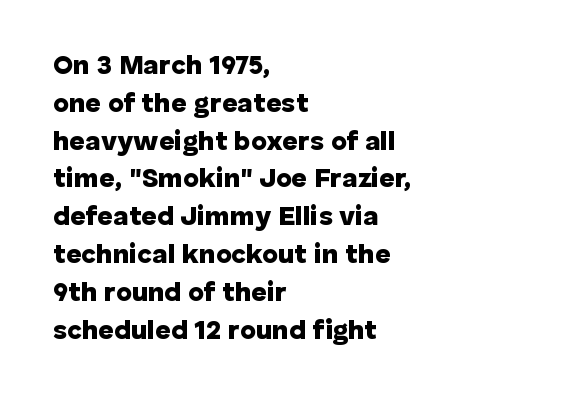
Line spacing here is normal. The baseline area is clear. This sample uses an upright cut, with every glyph sitting square on the baseline. These lines keep a tight, regular rhythm from letter to letter. Line beginnings align vertically; line endings do not.
